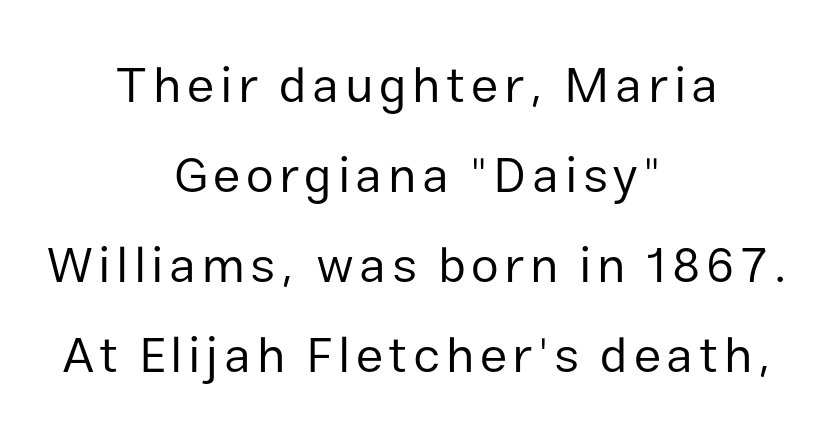
Q: Is the text bold? A: No.
Q: Is the text italic (slanted)? A: No, it is upright.
Q: Is the typeface a serif or a sans-serif typeface? A: Sans-serif.
Q: Is the text underlined? A: No.
Q: How is the paragraph aligned? A: Centered.
Q: Width (condensed, normal, or wide)? A: Normal.
Q: Stroke contrast? A: Low.
Q: x-height? A: Medium.
Q: Monospaced? A: No.
